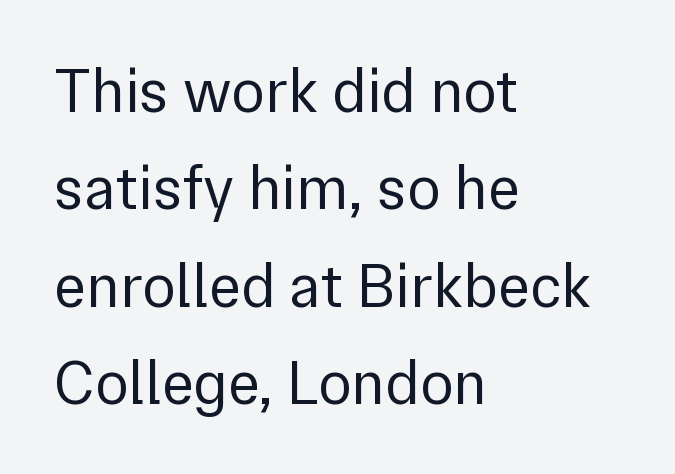
The image shows 62 px regular-weight sans-serif type, upright; set left-aligned, normal line spacing (1.57x), normal letter spacing, not underlined; a medium x-height.
